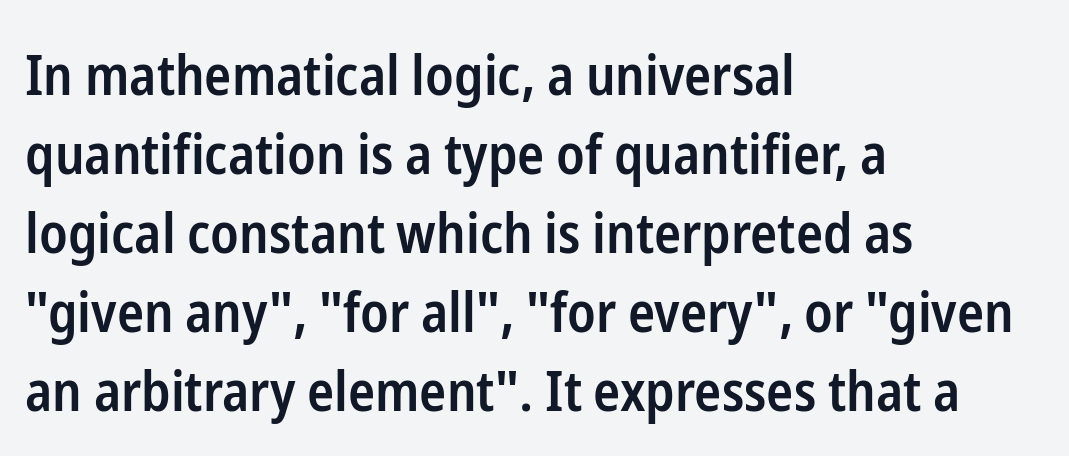
Characters follow at the spacing the type designer built in. The face used here is a sans, in the tradition of grotesques and geometrics. A clean baseline with only descenders dipping below it. Does the lettering tilt? It doesn't — this is upright. The passage shown stacks its lines at a standard gap.
